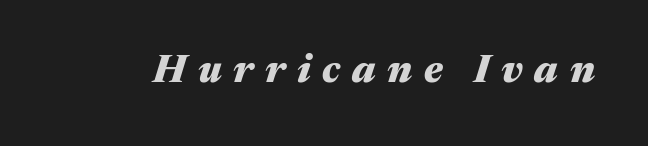
{"italic": "yes", "lean": "right", "slant_degrees": 17, "bold": "yes", "weight": "heavy", "width": "wide", "stroke_contrast": "medium", "x_height": "medium", "monospaced": "no", "underline": "no", "letter_spacing": "wide", "letter_spacing_em": 0.3, "glyph_px": 39}
